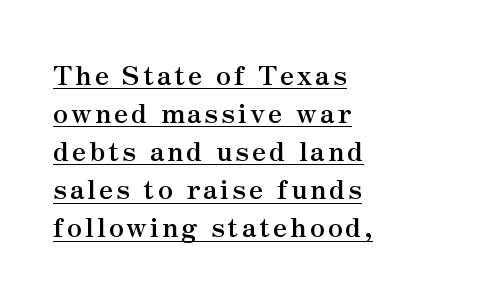
The image shows 27 px bold type, upright; set left-aligned, normal line spacing (1.41x), underlined.
